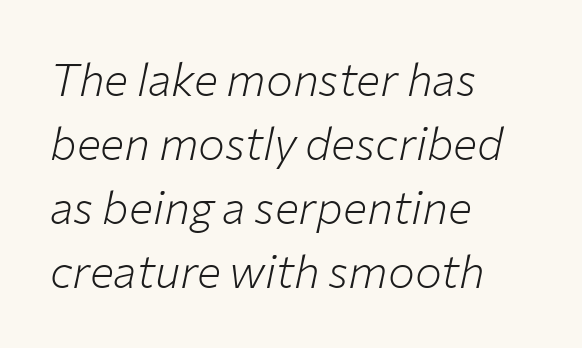
The image shows 45 px light type, italic (leaning right); set left-aligned, normal line spacing (1.42x), normal letter spacing, not underlined; low stroke contrast and a medium x-height.
